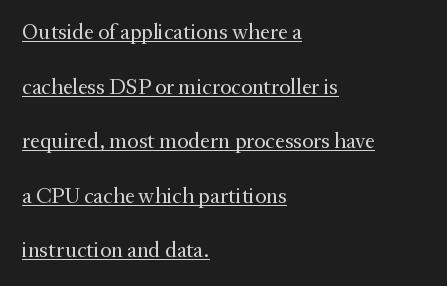
Q: Is the text bold? A: No.
Q: Is the text italic (slanted)? A: No, it is upright.
Q: Is the text underlined? A: Yes.
Q: How is the paragraph aligned? A: Left-aligned.
Q: Is the spacing between letters normal or unusually wide? A: Normal.
Q: Is the spacing between lines tight, normal or loose? A: Loose.
